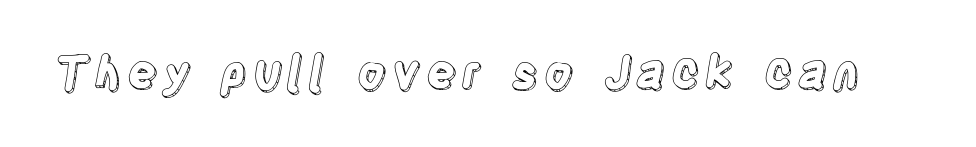
Q: Is the text italic (slanted)? A: Yes.
Q: Is the text underlined? A: No.
Q: Width (condensed, normal, or wide)? A: Condensed.
Q: x-height? A: Large.
Q: Monospaced? A: No.
